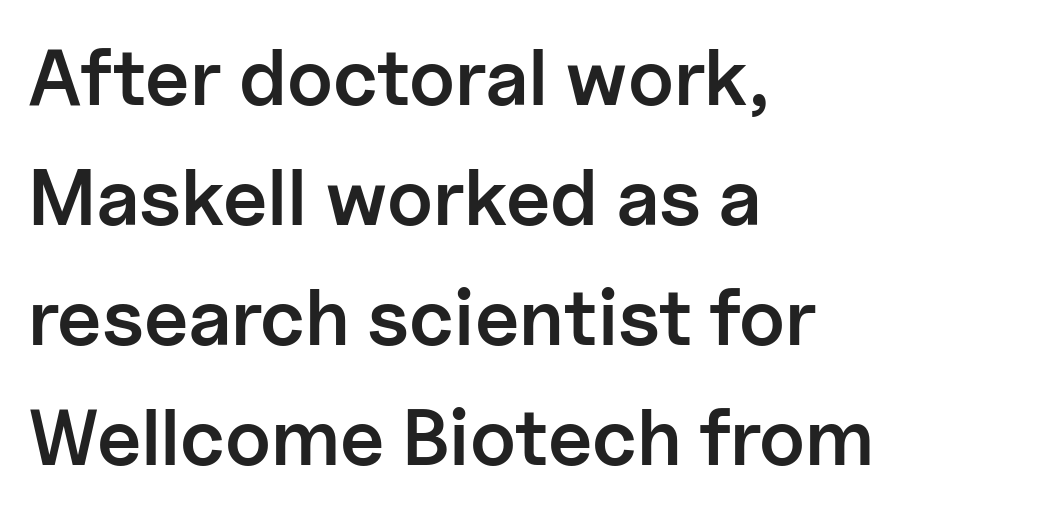
Q: Is the text bold? A: Semi-bold.
Q: Is the text italic (slanted)? A: No, it is upright.
Q: Is the typeface a serif or a sans-serif typeface? A: Sans-serif.
Q: Is the text underlined? A: No.
Q: How is the paragraph aligned? A: Left-aligned.
Q: Is the spacing between letters normal or unusually wide? A: Normal.
Q: Is the spacing between lines tight, normal or loose? A: Normal.
Q: Width (condensed, normal, or wide)? A: Normal.
Q: Stroke contrast? A: Low.
Q: x-height? A: Medium.
Q: Monospaced? A: No.
